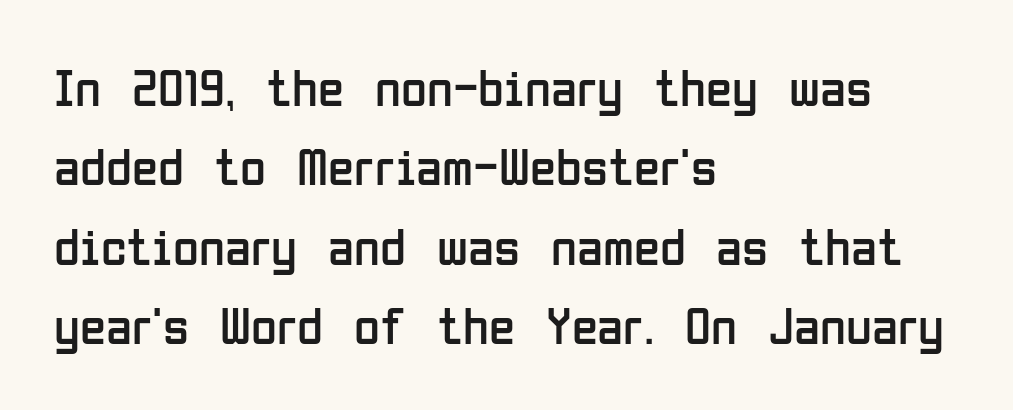
The image shows 53 px regular-weight, condensed sans-serif type, upright; set left-aligned, normal line spacing (1.5x), normal letter spacing, not underlined; low stroke contrast and a medium x-height.
